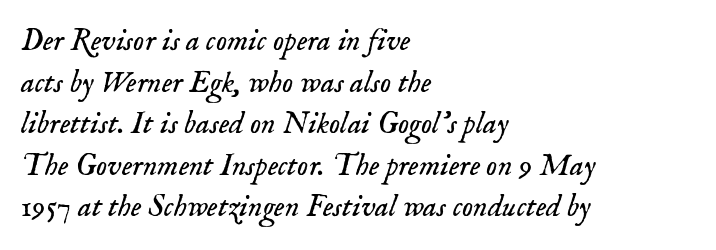
Q: Is the text bold? A: No.
Q: Is the text italic (slanted)? A: Yes, it leans right by about 18 degrees.
Q: Is the typeface a serif or a sans-serif typeface? A: Serif.
Q: Is the text underlined? A: No.
Q: How is the paragraph aligned? A: Left-aligned.
Q: Is the spacing between letters normal or unusually wide? A: Normal.
Q: Is the spacing between lines tight, normal or loose? A: Normal.
Q: Width (condensed, normal, or wide)? A: Normal.
Q: Stroke contrast? A: Low.
Q: x-height? A: Small.
Q: Monospaced? A: No.
